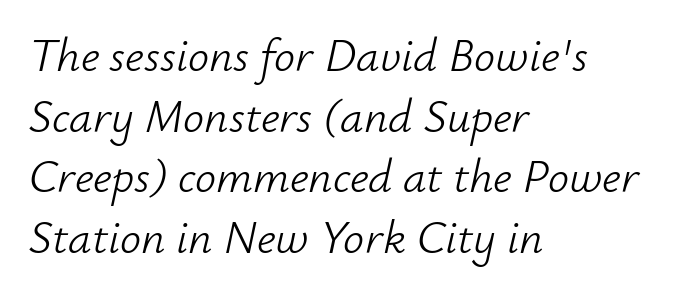
Q: Is the text bold? A: No.
Q: Is the text italic (slanted)? A: Yes, it leans right by about 12 degrees.
Q: Is the text underlined? A: No.
Q: How is the paragraph aligned? A: Left-aligned.
Q: Is the spacing between letters normal or unusually wide? A: Normal.
Q: Is the spacing between lines tight, normal or loose? A: Normal.
Q: Width (condensed, normal, or wide)? A: Normal.
Q: Stroke contrast? A: Low.
Q: x-height? A: Small.
Q: Monospaced? A: No.
